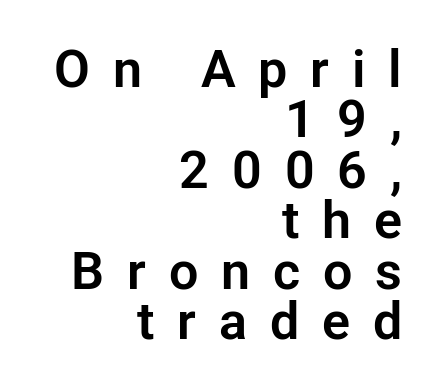
The baseline area is clear. If you drew a ruler down the right edge, every line would touch it. How would I describe the line gaps? Narrow and economical. Tall strokes in this sample are plumb rather than angled.
